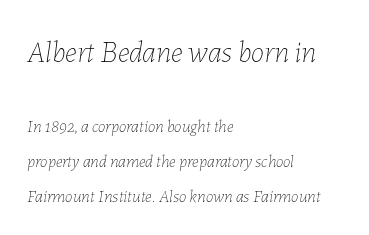
The image shows 30 px thin type, italic (leaning right); set left-aligned, loose line spacing (2.04x), normal letter spacing, not underlined; the first (top) block is 1.76x larger; low stroke contrast and a medium x-height.
